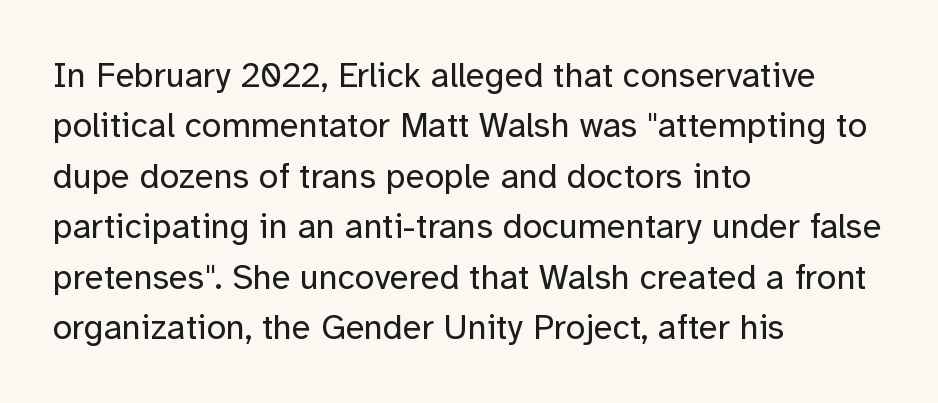
A typesetter would mark this as roman, not italic. The space beneath each line is pristine and unruled. The compositor pushed each line to the left boundary. Grotesque or geometric, the face here clearly has no serifs. Look at the tracking — it's just the regular setting, nothing added.
